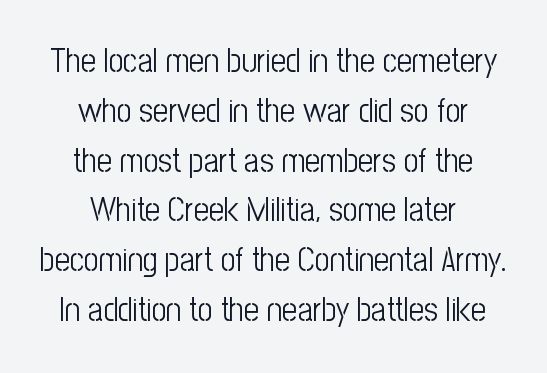
{"serif": "no", "italic": "no", "bold": "no", "weight": "light", "width": "condensed", "stroke_contrast": "low", "x_height": "medium", "monospaced": "no", "underline": "no", "align": "center", "line_spacing": "normal", "line_spacing_ratio": 1.51, "letter_spacing": "normal", "letter_spacing_em": 0.0, "glyph_px": 33}
